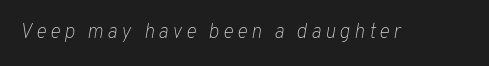
Q: Is the text bold? A: No.
Q: Is the text italic (slanted)? A: Yes, it leans right by about 10 degrees.
Q: Is the text underlined? A: No.
Q: Is the spacing between letters normal or unusually wide? A: Unusually wide.
